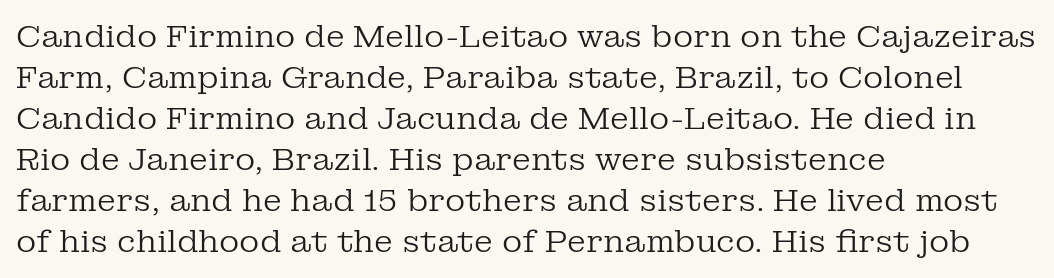
Honestly, the letter spacing is just normal — you wouldn't notice it. A classic flush-left, rag-right setting is used for this passage. In terms of letterform style, serifs are clearly present. The rendering uses a moderate line-height, typical for paragraphs. On a weight scale, this lands at 450 or below. In terms of posture, this sample is upright.
